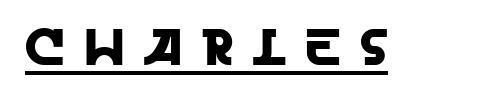
Q: Is the text italic (slanted)? A: No, it is upright.
Q: Is the typeface a serif or a sans-serif typeface? A: Sans-serif.
Q: Is the text underlined? A: Yes.
Q: Is the spacing between letters normal or unusually wide? A: Unusually wide.
Q: Width (condensed, normal, or wide)? A: Normal.
Q: x-height? A: Large.
Q: Monospaced? A: No.
